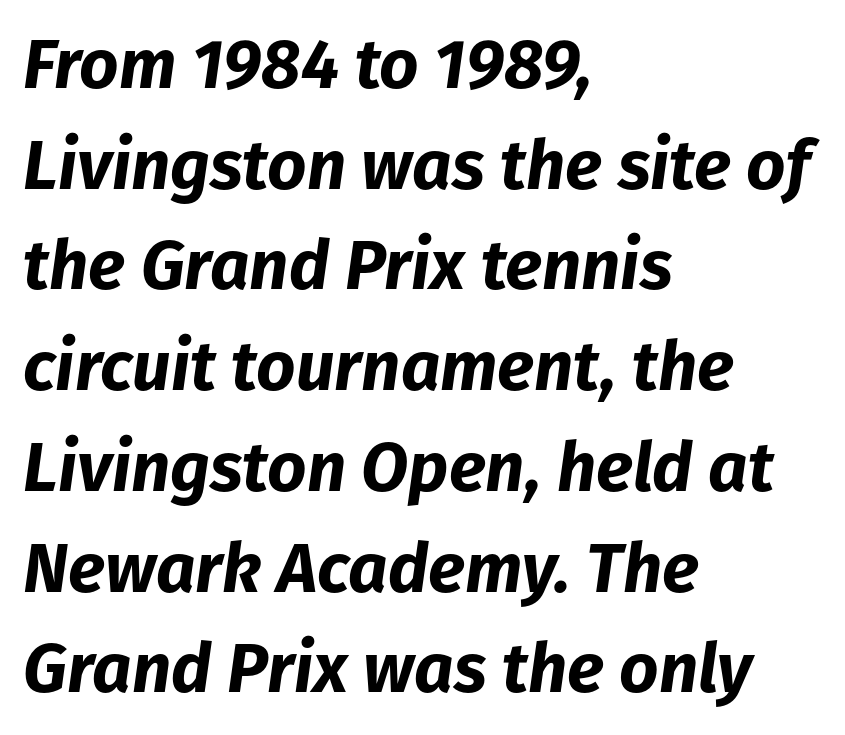
Q: Is the text bold? A: Yes.
Q: Is the text italic (slanted)? A: Yes, it leans right by about 8 degrees.
Q: Is the text underlined? A: No.
Q: How is the paragraph aligned? A: Left-aligned.
Q: Is the spacing between letters normal or unusually wide? A: Normal.
Q: Is the spacing between lines tight, normal or loose? A: Normal.
Q: Width (condensed, normal, or wide)? A: Normal.
Q: Stroke contrast? A: Low.
Q: x-height? A: Medium.
Q: Monospaced? A: No.
